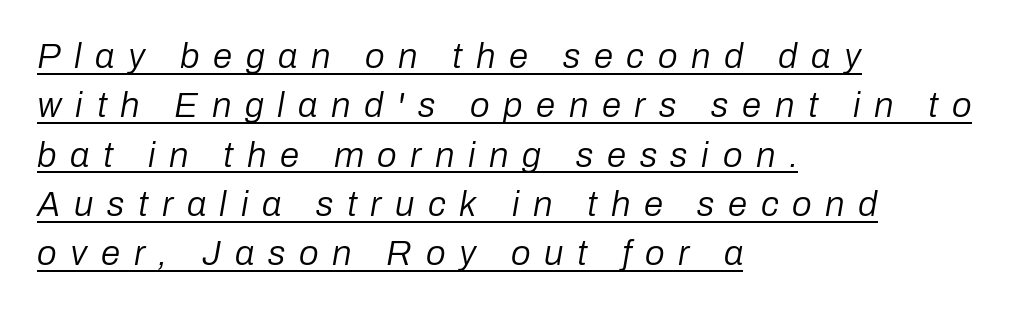
The image shows 35 px regular-weight type, italic (leaning right); set left-aligned, normal line spacing (1.41x), unusually wide letter spacing (+0.39 em), underlined; low stroke contrast and a medium x-height.
